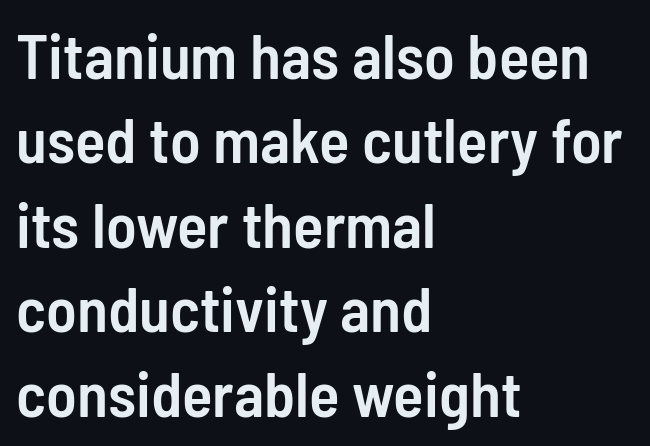
{"serif": "no", "italic": "no", "bold": "semi", "weight": "semibold", "width": "condensed", "stroke_contrast": "low", "x_height": "medium", "monospaced": "no", "underline": "no", "align": "left", "line_spacing": "normal", "line_spacing_ratio": 1.34, "letter_spacing": "normal", "letter_spacing_em": 0.0, "glyph_px": 63}
